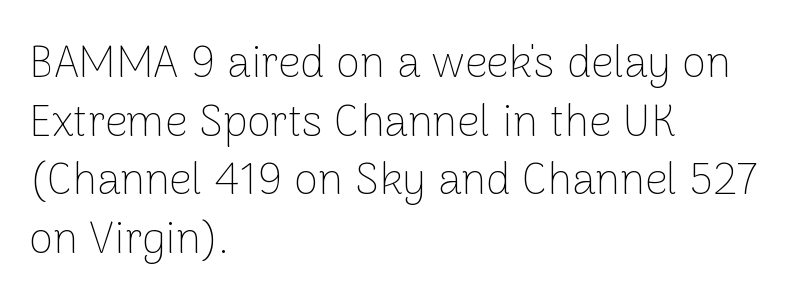
Look at the bottom of the vertical strokes: they stop flat, with no serifs. What stands out about the letter spacing? Nothing — it is the standard amount. Bare-footed words on every line. The compositor pushed each line to the left boundary. What's the leading like? Ordinary, nothing unusual. The rendering uses natural spacing where letterforms have individual widths.
